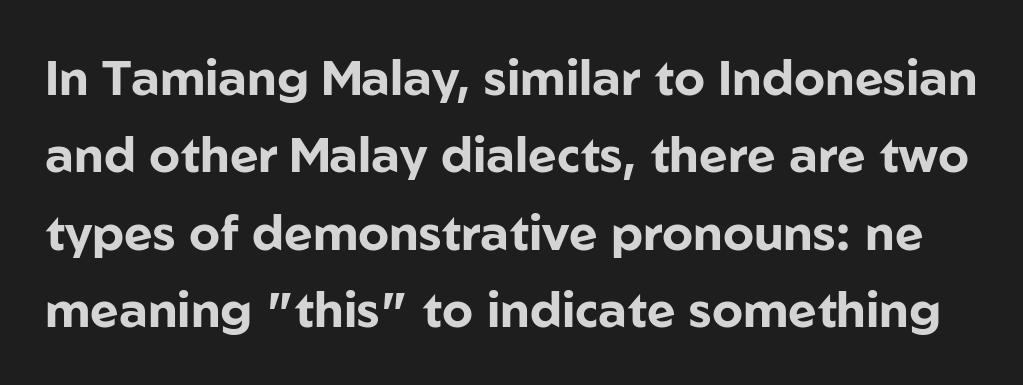
The image shows 49 px bold sans-serif type, upright; set normal line spacing (1.58x), normal letter spacing, not underlined; low stroke contrast and a medium x-height.
